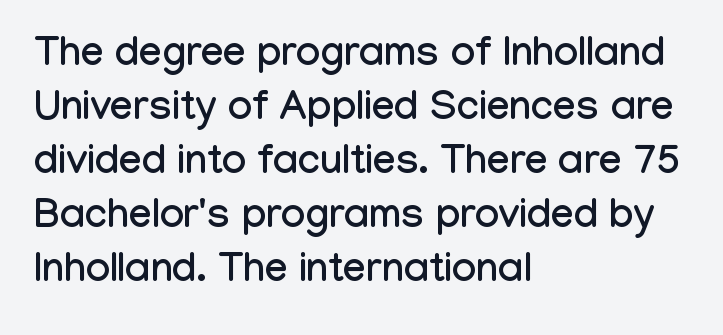
Q: Is the text italic (slanted)? A: No, it is upright.
Q: Is the typeface a serif or a sans-serif typeface? A: Sans-serif.
Q: Is the text underlined? A: No.
Q: How is the paragraph aligned? A: Left-aligned.
Q: Is the spacing between letters normal or unusually wide? A: Normal.
Q: Is the spacing between lines tight, normal or loose? A: Normal.
Q: Width (condensed, normal, or wide)? A: Condensed.
Q: Stroke contrast? A: Low.
Q: x-height? A: Medium.
Q: Monospaced? A: No.
